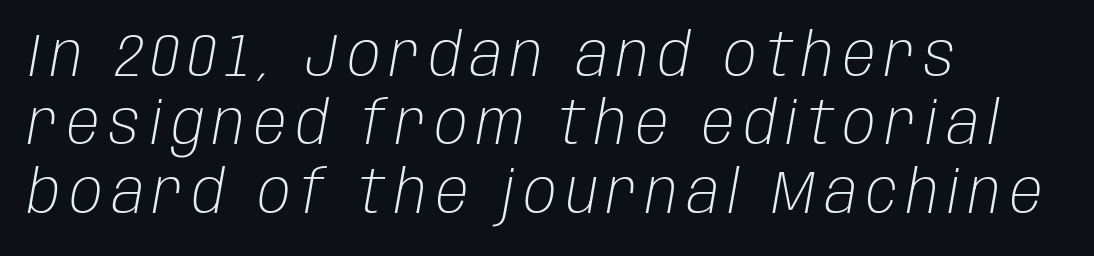
The image shows 60 px light, condensed type, italic (leaning right); set left-aligned, tight line spacing (1.14x), not underlined; low stroke contrast and a large x-height.
